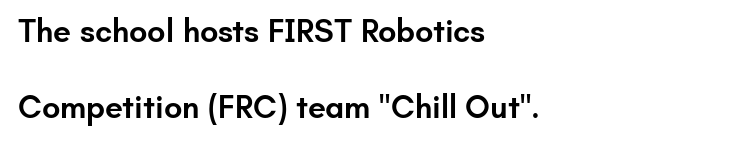
The image shows 32 px semibold sans-serif type, upright; set left-aligned, loose line spacing (2.39x), normal letter spacing, not underlined; low stroke contrast and a small x-height.
